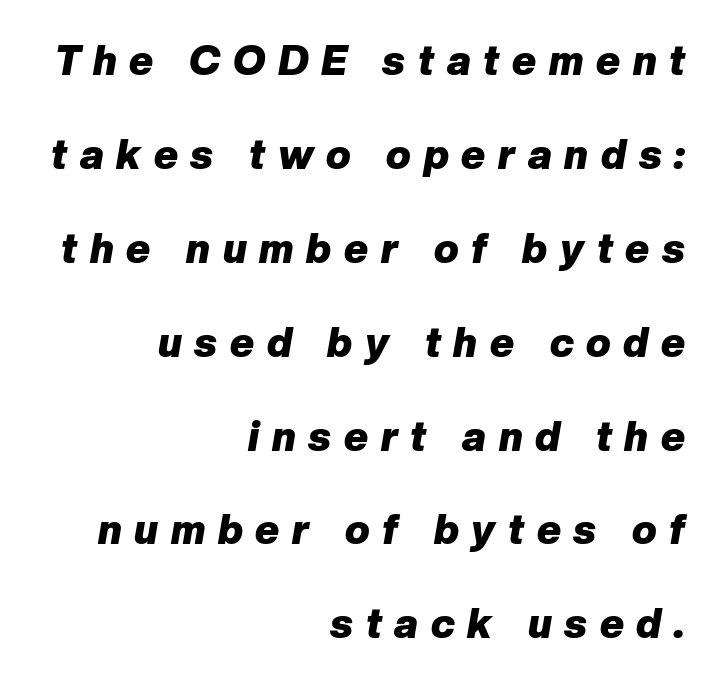
Q: Is the text bold? A: Yes.
Q: Is the text italic (slanted)? A: Yes, it leans right by about 10 degrees.
Q: Is the text underlined? A: No.
Q: How is the paragraph aligned? A: Right-aligned.
Q: Is the spacing between letters normal or unusually wide? A: Unusually wide.
Q: Is the spacing between lines tight, normal or loose? A: Loose.
Q: Width (condensed, normal, or wide)? A: Normal.
Q: Stroke contrast? A: Low.
Q: x-height? A: Medium.
Q: Monospaced? A: No.
